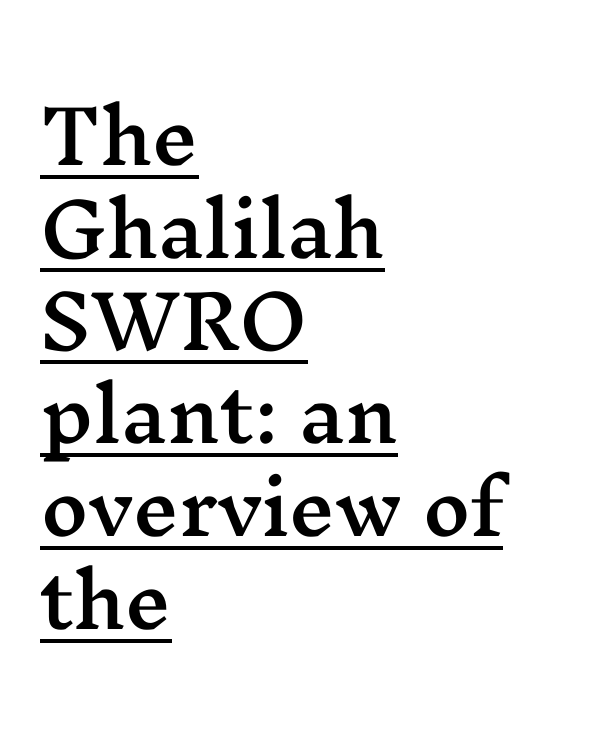
{"serif": "yes", "italic": "no", "width": "wide", "stroke_contrast": "medium", "x_height": "medium", "monospaced": "no", "underline": "yes", "align": "left", "line_spacing": "normal", "line_spacing_ratio": 1.27, "letter_spacing": "normal", "letter_spacing_em": 0.0, "glyph_px": 73}
